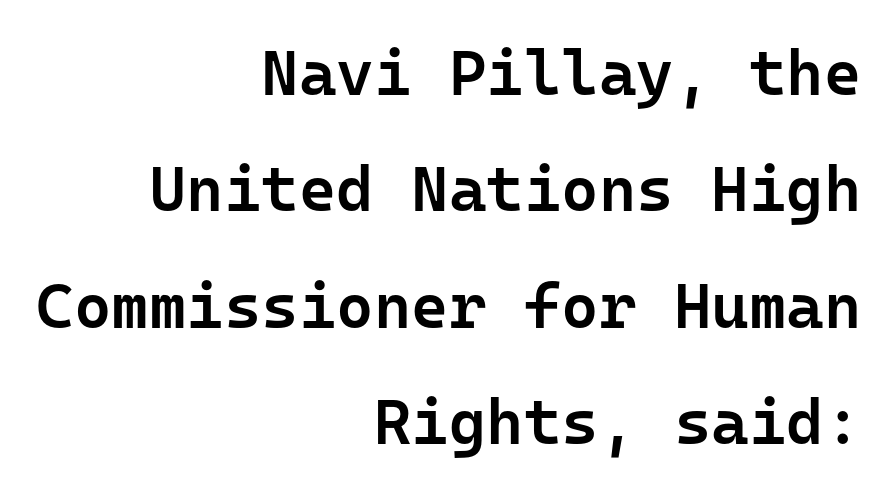
The image shows 64 px semibold sans-serif type, upright, monospaced; set right-aligned, line spacing 1.82x, normal letter spacing, not underlined; low stroke contrast and a medium x-height.
